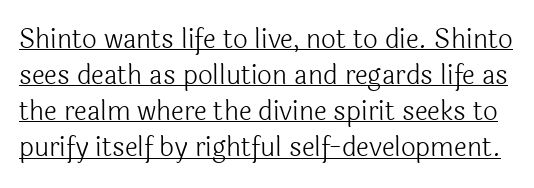
{"italic": "no", "bold": "no", "underline": "yes", "line_spacing": "normal", "line_spacing_ratio": 1.39, "letter_spacing": "normal", "letter_spacing_em": 0.0, "glyph_px": 26}
